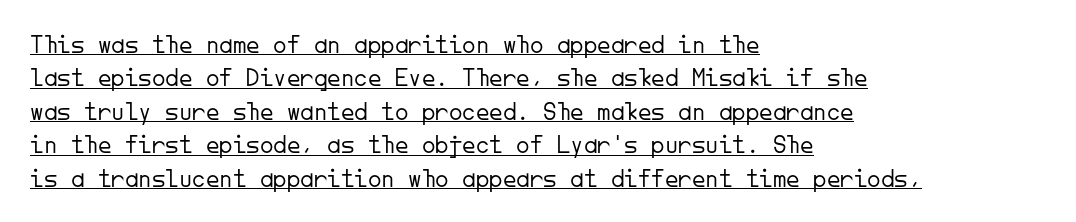
Stem width sits at or under what a default text font uses. Underlined type. One-word summary of the alignment: left. Tracking here is standard; glyphs follow each other at the usual distance.
